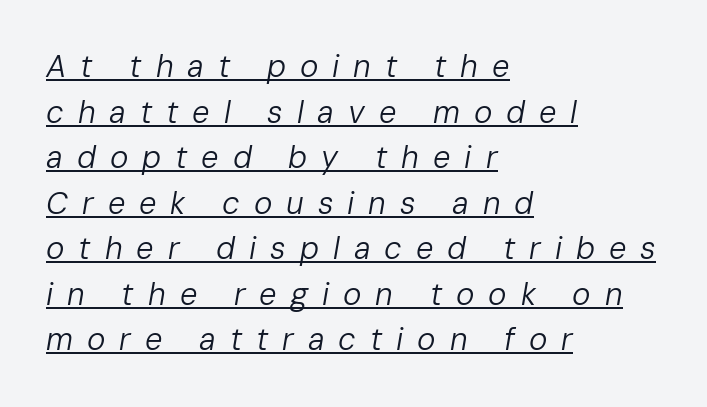
The image shows 31 px regular-weight type, italic (leaning right); set left-aligned, normal line spacing (1.47x), unusually wide letter spacing (+0.45 em), underlined; low stroke contrast and a medium x-height.
